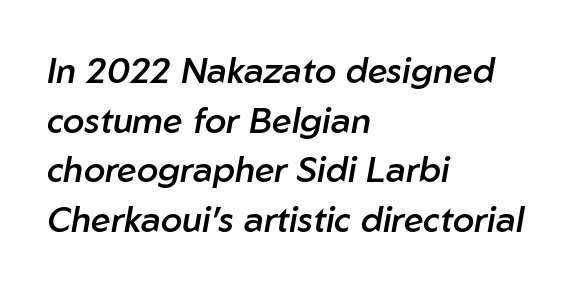
Posture: slanted. Has an underline been added? It has not. Short note: letters normally spaced. Character widths vary here, with narrow letters taking less room than wide ones. Students, this is semibold: more ink than regular, less than bold.
